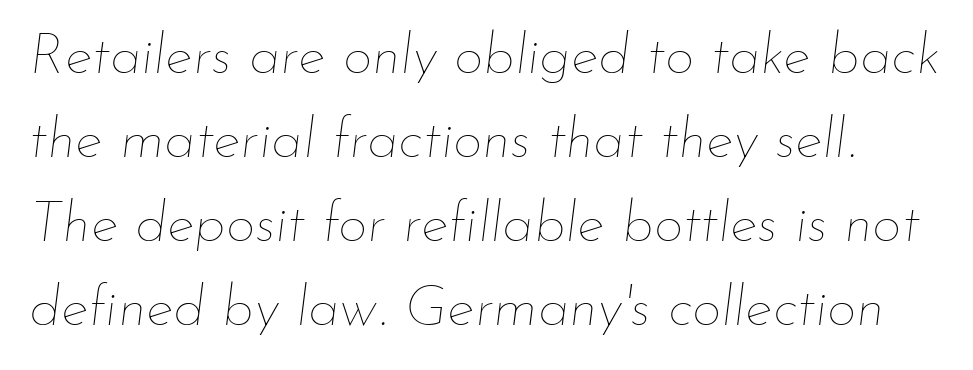
The image shows 58 px thin type, italic (leaning right); set normal line spacing (1.45x), normal letter spacing, not underlined; low stroke contrast and a small x-height.
